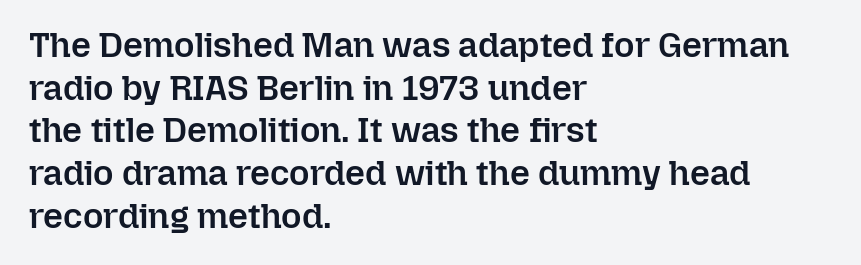
Every row of glyphs begins at an identical x-position on the left. A typesetter would call this proportional, since set widths differ per character. You could call the tracking neutral — neither tight nor loose. Typesetter's note: demi weight, one step under bold.
